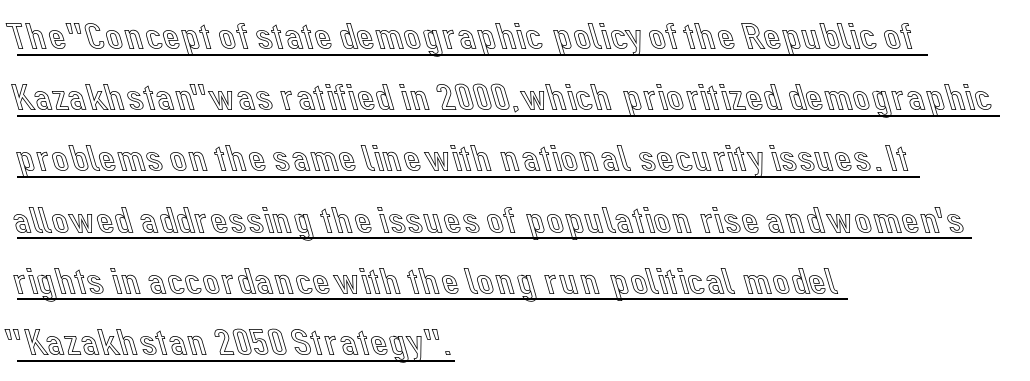
Each line of the rendering has a horizontal stroke beneath the glyphs. You could call the tracking neutral — neither tight nor loose. Horizontal bands of white between lines are of average thickness.
